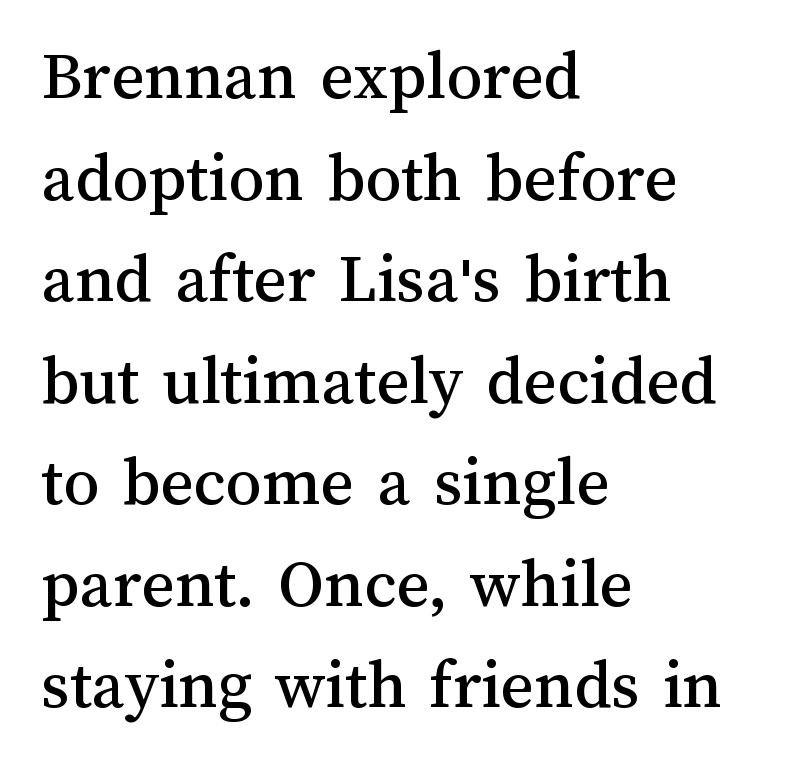
{"italic": "no", "width": "normal", "stroke_contrast": "medium", "x_height": "medium", "monospaced": "no", "underline": "no", "align": "left", "line_spacing": "normal", "line_spacing_ratio": 1.43, "letter_spacing": "normal", "letter_spacing_em": 0.0, "glyph_px": 71}
